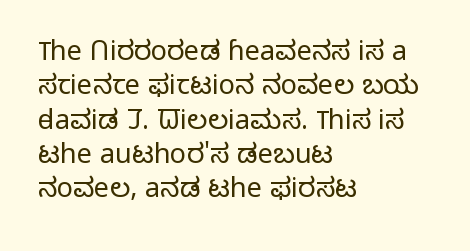
{"italic": "no", "bold": "no", "underline": "no", "align": "left", "line_spacing": "normal", "line_spacing_ratio": 1.27, "letter_spacing": "normal", "letter_spacing_em": 0.0, "glyph_px": 27}
